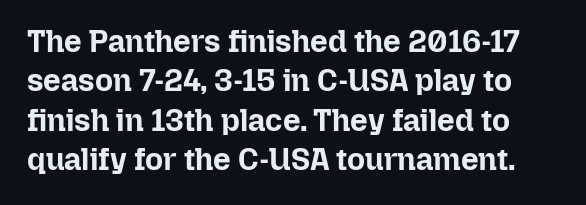
The image shows 31 px bold type, upright; set normal line spacing (1.27x), normal letter spacing, not underlined; low stroke contrast and a medium x-height.
